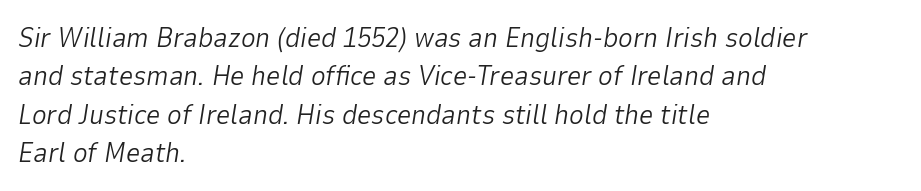
The line-height multiplier appears to be the usual default. Lines of text with bare space underneath. Italic? Definitely — the glyphs are oblique. The letters advance in unequal steps, a hallmark of proportional type.
